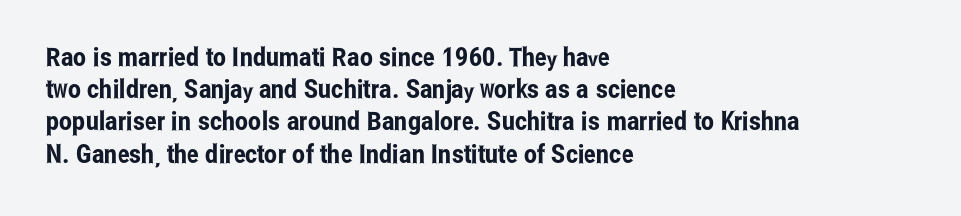
The image shows 26 px text type, upright; set left-aligned, line spacing 1.24x, normal letter spacing, not underlined.
